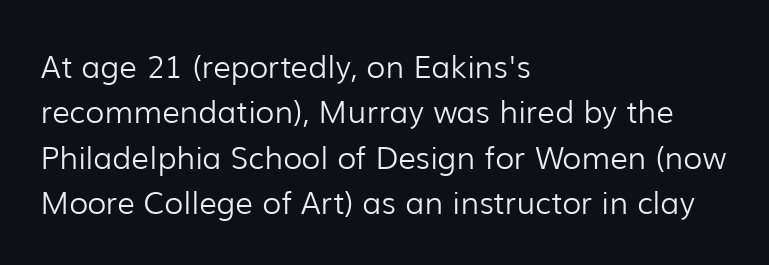
Vertical strokes here are truly vertical. Honestly, the row spacing looks completely unremarkable. What kind of face is this? One without serifs — a sans. The rendering uses natural spacing where letterforms have individual widths. A light-to-regular cut is what we see here.
